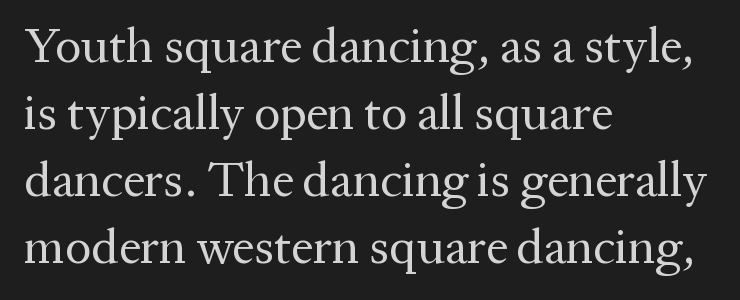
Q: Is the text bold? A: No.
Q: Is the text italic (slanted)? A: No, it is upright.
Q: Is the typeface a serif or a sans-serif typeface? A: Serif.
Q: Is the text underlined? A: No.
Q: How is the paragraph aligned? A: Left-aligned.
Q: Is the spacing between letters normal or unusually wide? A: Normal.
Q: Is the spacing between lines tight, normal or loose? A: Normal.
Q: Width (condensed, normal, or wide)? A: Normal.
Q: Stroke contrast? A: Medium.
Q: x-height? A: Medium.
Q: Monospaced? A: No.
